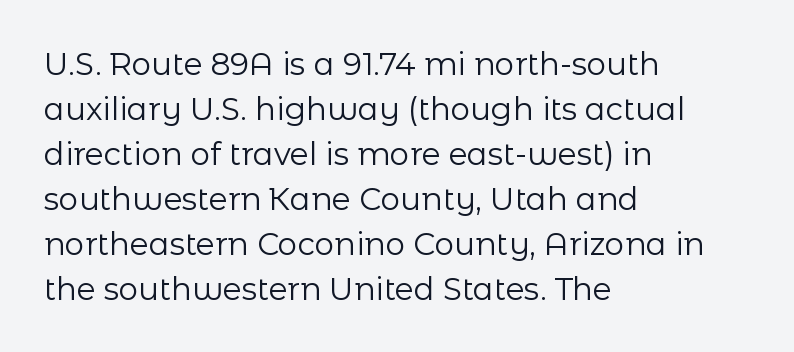
Casual observation: everything's shoved over to the left. The line texture is even and compact thanks to regular tracking. A bare baseline throughout the passage. Each letter's strokes conclude bluntly, with no projecting serifs. The letters advance in unequal steps, a hallmark of proportional type. Is the stroke heavy? The answer is a plain regular-or-lighter.
